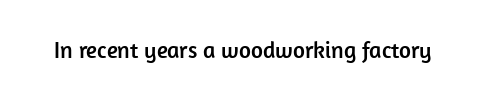
The image shows 23 px text type, upright; set normal letter spacing, not underlined.
